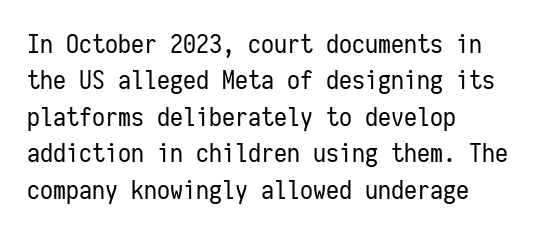
Q: Is the text bold? A: No.
Q: Is the text italic (slanted)? A: No, it is upright.
Q: Is the text underlined? A: No.
Q: How is the paragraph aligned? A: Left-aligned.
Q: Is the spacing between letters normal or unusually wide? A: Normal.
Q: Is the spacing between lines tight, normal or loose? A: Normal.
